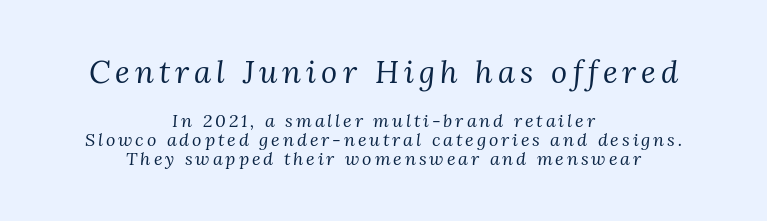
{"serif": "yes", "italic": "yes", "lean": "right", "slant_degrees": 3, "bold": "no", "weight": "regular", "width": "normal", "stroke_contrast": "medium", "x_height": "medium", "monospaced": "no", "underline": "no", "align": "center", "line_spacing": "tight", "line_spacing_ratio": 1.07, "larger_block": "first", "size_ratio": 1.72, "glyph_px": 31}
